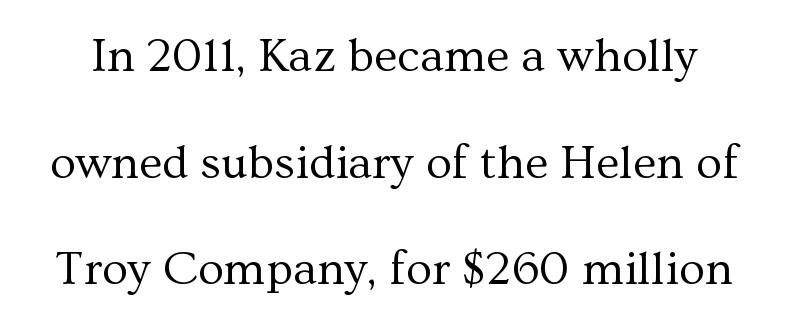
The image shows 48 px regular-weight serif type, upright; set loose line spacing (2.22x), normal letter spacing, not underlined; medium stroke contrast and a medium x-height.
